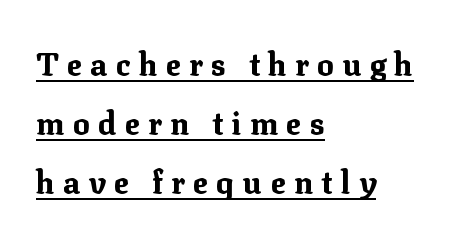
{"serif": "yes", "italic": "no", "bold": "yes", "weight": "bold", "width": "normal", "stroke_contrast": "medium", "x_height": "medium", "monospaced": "no", "underline": "yes", "align": "left", "line_spacing": "loose", "line_spacing_ratio": 1.91, "letter_spacing": "wide", "letter_spacing_em": 0.27, "glyph_px": 31}
